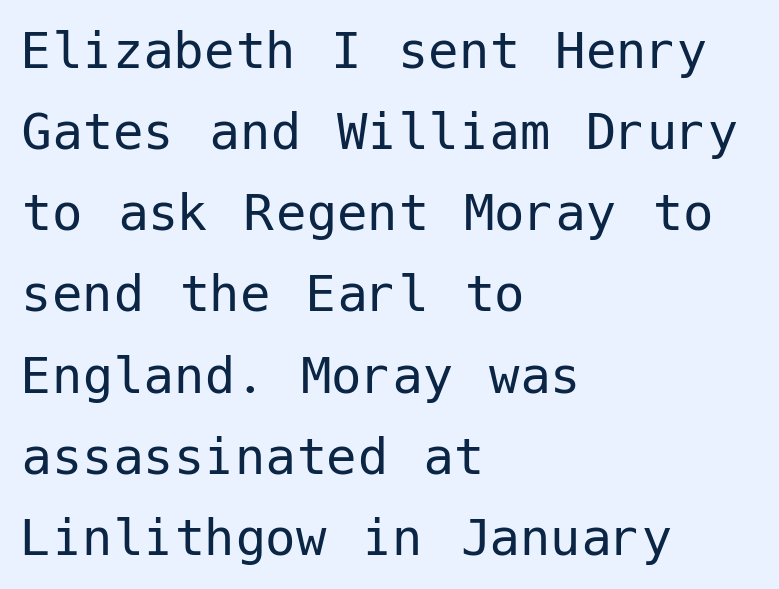
The image shows 61 px regular-weight sans-serif type, upright; set left-aligned, normal line spacing (1.33x), normal letter spacing, not underlined; low stroke contrast and a medium x-height.
